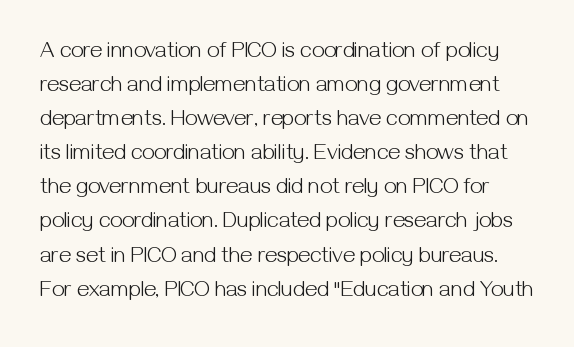
The image shows 22 px text type, upright; set normal line spacing (1.55x), normal letter spacing, not underlined.
